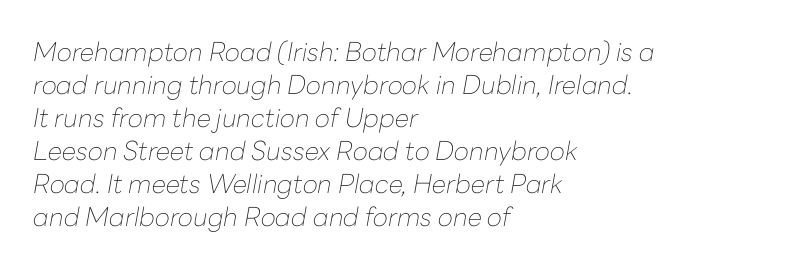
{"italic": "yes", "lean": "right", "slant_degrees": 10, "bold": "no", "underline": "no", "align": "left", "line_spacing": "normal", "line_spacing_ratio": 1.27, "letter_spacing": "normal", "letter_spacing_em": 0.0, "glyph_px": 26}
